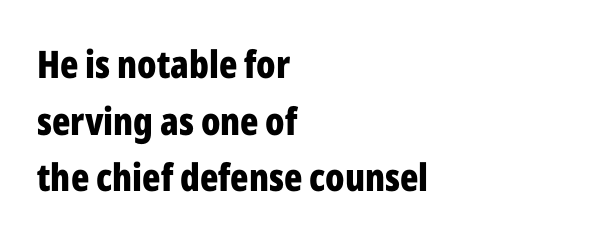
Q: Is the text bold? A: Yes.
Q: Is the text italic (slanted)? A: No, it is upright.
Q: Is the typeface a serif or a sans-serif typeface? A: Sans-serif.
Q: Is the text underlined? A: No.
Q: How is the paragraph aligned? A: Left-aligned.
Q: Is the spacing between letters normal or unusually wide? A: Normal.
Q: Is the spacing between lines tight, normal or loose? A: Normal.
Q: Width (condensed, normal, or wide)? A: Condensed.
Q: Stroke contrast? A: Low.
Q: x-height? A: Medium.
Q: Monospaced? A: No.
